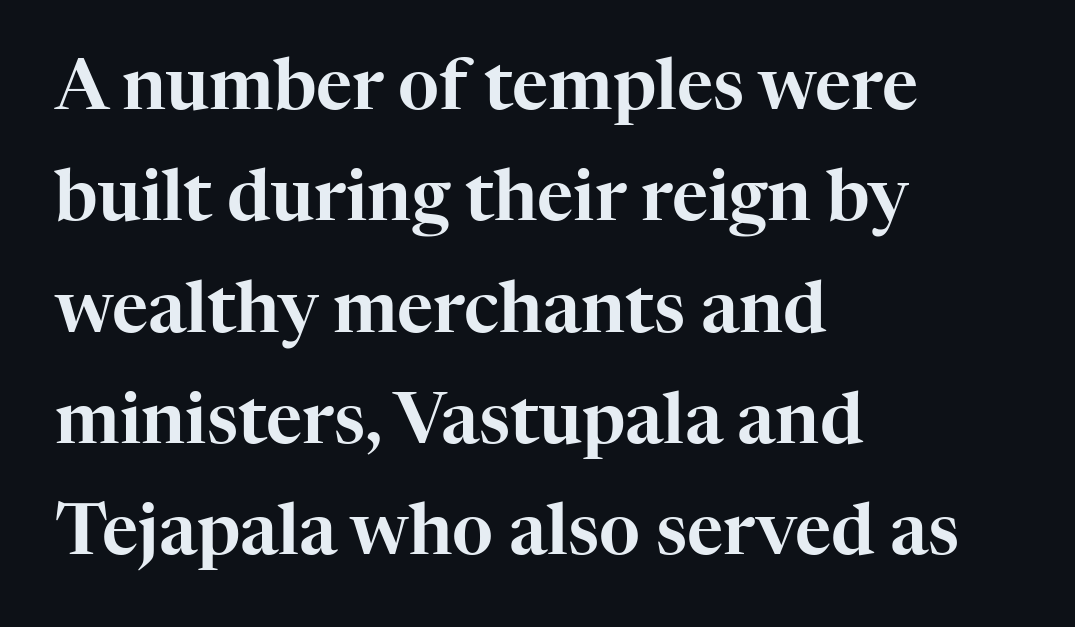
You could not count columns in this text — the font is proportionally spaced. This sample uses an upright cut, with every glyph sitting square on the baseline. Check where the strokes stop: tiny serifs finish them off. The setting favours the left margin, as ordinary paragraphs usually do.
